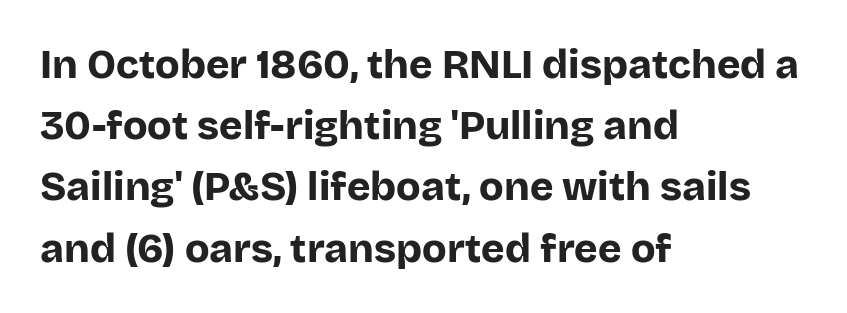
Q: Is the text bold? A: Yes.
Q: Is the text italic (slanted)? A: No, it is upright.
Q: Is the typeface a serif or a sans-serif typeface? A: Sans-serif.
Q: Is the text underlined? A: No.
Q: How is the paragraph aligned? A: Left-aligned.
Q: Is the spacing between letters normal or unusually wide? A: Normal.
Q: Is the spacing between lines tight, normal or loose? A: Normal.
Q: Width (condensed, normal, or wide)? A: Normal.
Q: Stroke contrast? A: Low.
Q: x-height? A: Large.
Q: Monospaced? A: No.
